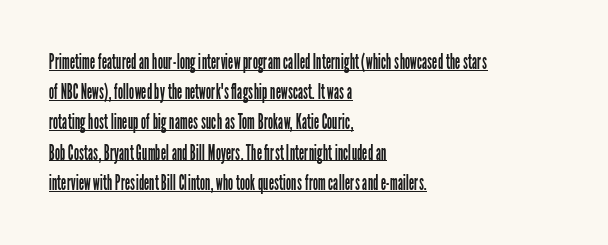
{"italic": "no", "bold": "no", "underline": "yes", "align": "left", "line_spacing": "normal", "line_spacing_ratio": 1.44, "letter_spacing": "normal", "letter_spacing_em": 0.0, "glyph_px": 21}
